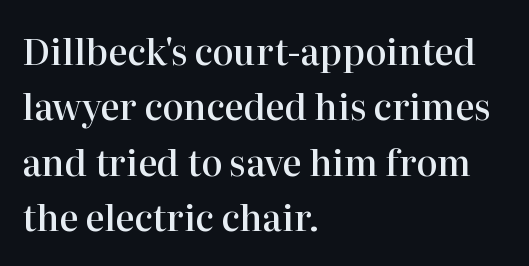
{"serif": "yes", "italic": "no", "bold": "semi", "weight": "semibold", "width": "normal", "stroke_contrast": "high", "x_height": "medium", "monospaced": "no", "underline": "no", "align": "left", "line_spacing": "normal", "line_spacing_ratio": 1.54, "letter_spacing": "normal", "letter_spacing_em": 0.0, "glyph_px": 36}
